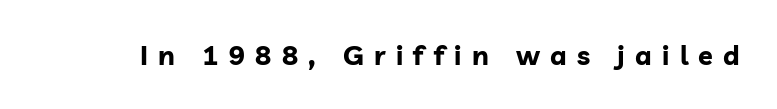
{"italic": "no", "bold": "yes", "underline": "no", "letter_spacing": "wide", "letter_spacing_em": 0.38, "glyph_px": 27}
